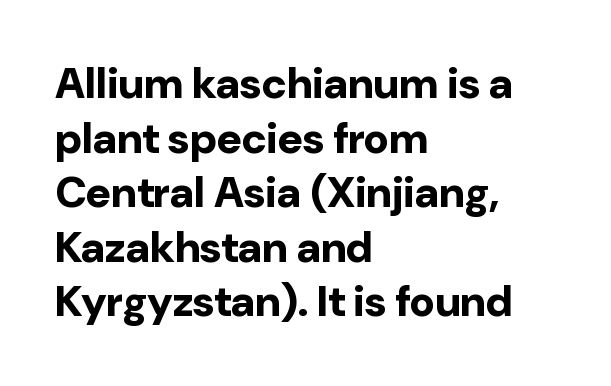
{"serif": "no", "italic": "no", "bold": "yes", "weight": "bold", "width": "normal", "stroke_contrast": "low", "x_height": "medium", "monospaced": "no", "underline": "no", "align": "left", "line_spacing": "normal", "line_spacing_ratio": 1.27, "letter_spacing": "normal", "letter_spacing_em": 0.0, "glyph_px": 43}
